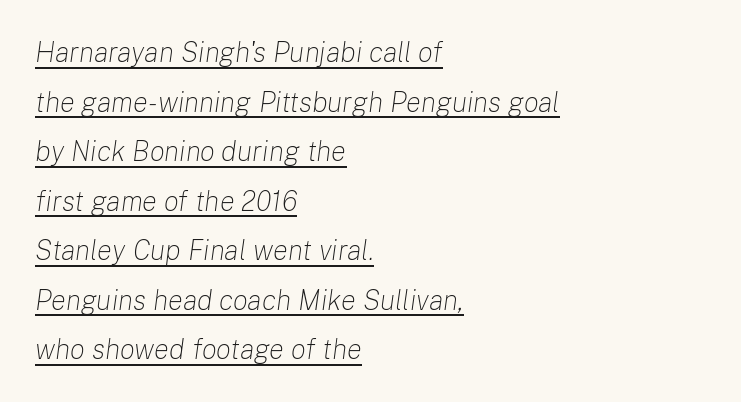
{"italic": "yes", "lean": "right", "slant_degrees": 8, "bold": "no", "weight": "light", "width": "normal", "stroke_contrast": "low", "x_height": "medium", "monospaced": "no", "underline": "yes", "align": "left", "line_spacing_ratio": 1.77, "letter_spacing": "normal", "letter_spacing_em": 0.0, "glyph_px": 28}
